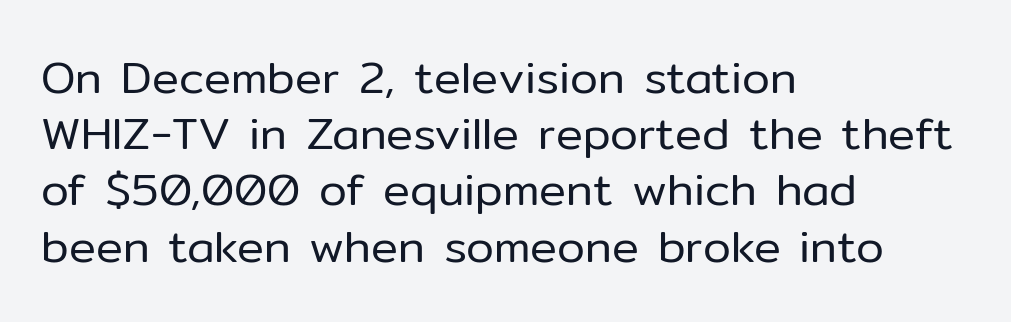
Is the type heavy? It reads as light-to-regular instead. The face used here is a sans, in the tradition of grotesques and geometrics. If you measured baseline to baseline, you'd find a middling distance. The font's upright variant was chosen for this text. Casual observation: everything's shoved over to the left. Honestly, the letter spacing is just normal — you wouldn't notice it.
